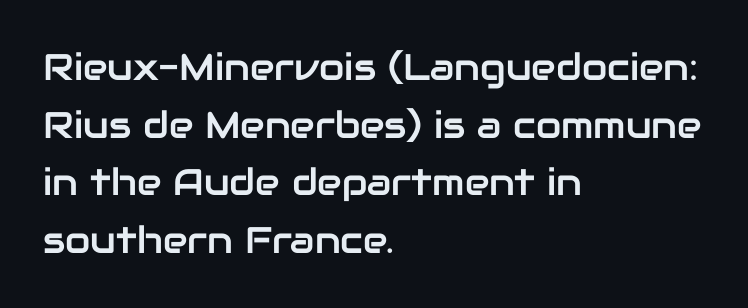
{"serif": "no", "italic": "no", "width": "normal", "stroke_contrast": "low", "x_height": "medium", "monospaced": "no", "underline": "no", "align": "left", "line_spacing": "normal", "line_spacing_ratio": 1.56, "letter_spacing": "normal", "letter_spacing_em": 0.0, "glyph_px": 37}
